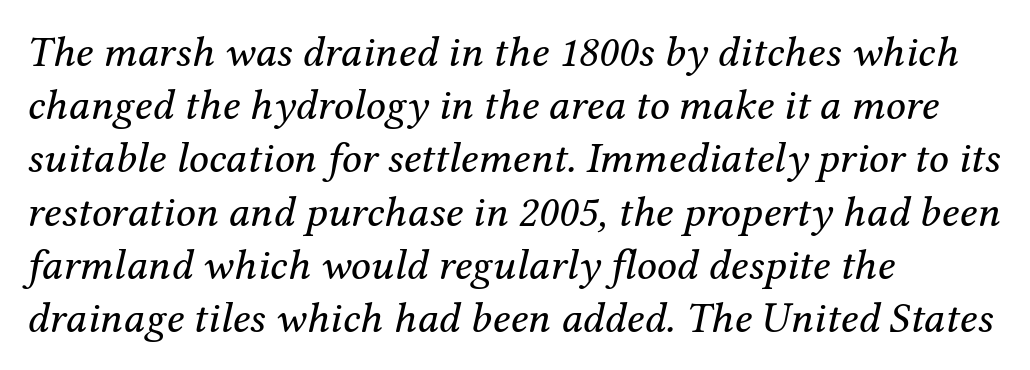
The image shows 44 px regular-weight serif type, italic (leaning right); set left-aligned, line spacing 1.21x, normal letter spacing, not underlined; medium stroke contrast and a medium x-height.
